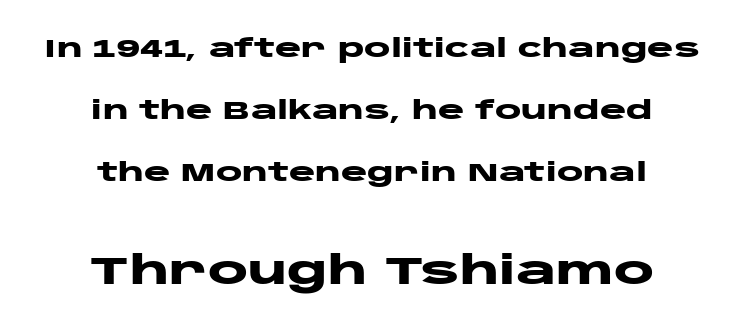
{"serif": "no", "italic": "no", "bold": "yes", "weight": "heavy", "width": "wide", "stroke_contrast": "low", "x_height": "large", "monospaced": "no", "underline": "no", "align": "center", "line_spacing": "loose", "line_spacing_ratio": 2.48, "letter_spacing": "normal", "letter_spacing_em": 0.0, "larger_block": "second", "size_ratio": 1.52, "glyph_px": 38}
